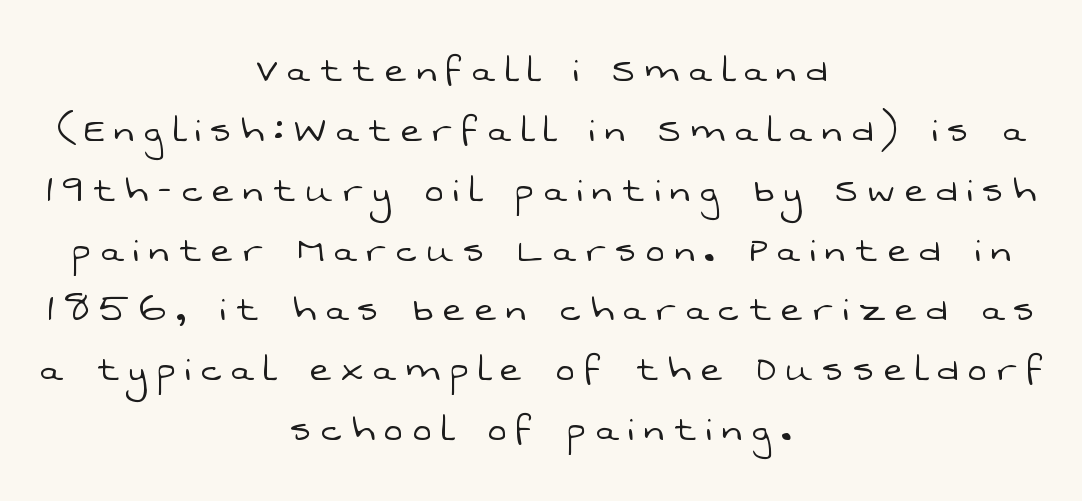
Q: Is the text bold? A: No.
Q: Is the typeface a serif or a sans-serif typeface? A: Sans-serif.
Q: Is the text underlined? A: No.
Q: How is the paragraph aligned? A: Centered.
Q: Is the spacing between letters normal or unusually wide? A: Unusually wide.
Q: Is the spacing between lines tight, normal or loose? A: Normal.
Q: Width (condensed, normal, or wide)? A: Normal.
Q: Stroke contrast? A: Low.
Q: x-height? A: Medium.
Q: Monospaced? A: No.
